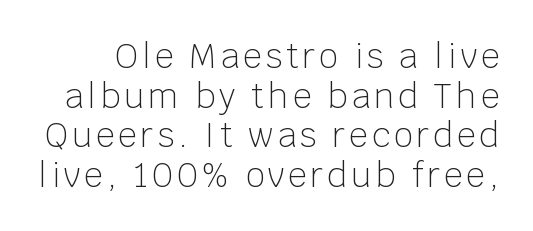
The image shows 33 px light sans-serif type, upright; set line spacing 1.2x, not underlined; low stroke contrast and a large x-height.
